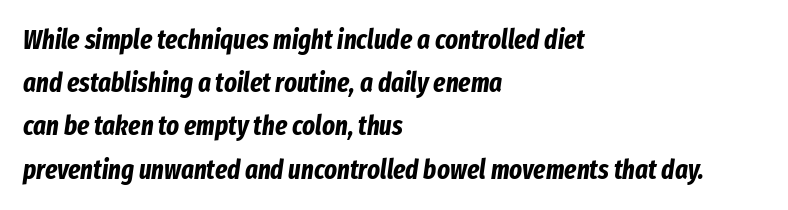
The baseline area is clear. The rag falls on the right side of this text block. Chunky letters — that's bold for sure. The gaps between neighbouring characters are ordinary and unremarkable. Quick note: interline space is typical. The glyphs look as if they've been sheared to an angle.
